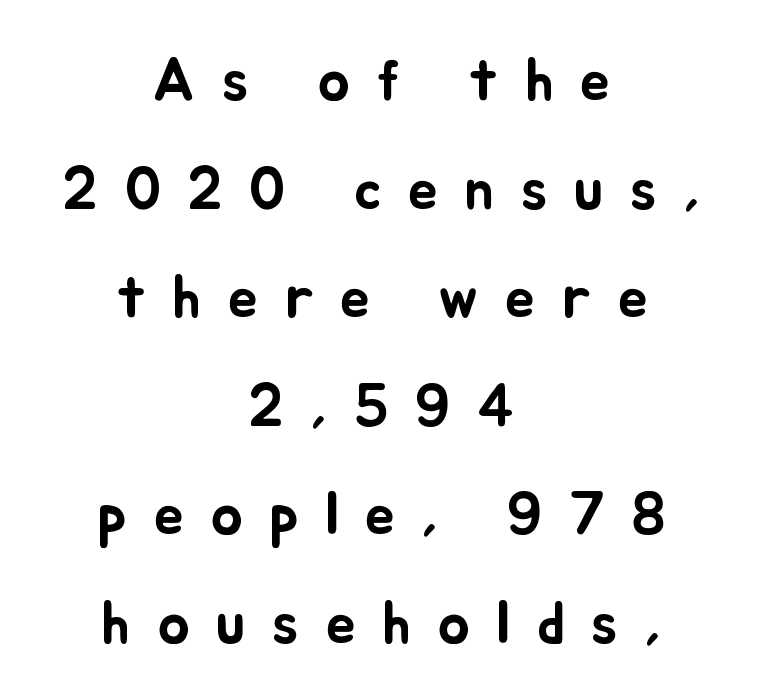
Compared with typical body copy, the letter spacing here is much looser. The lettering stays uniformly vertical, giving the passage a roman look. The text block is weighted toward neither margin, spreading evenly from the middle. Beneath every word, the page is bare.
